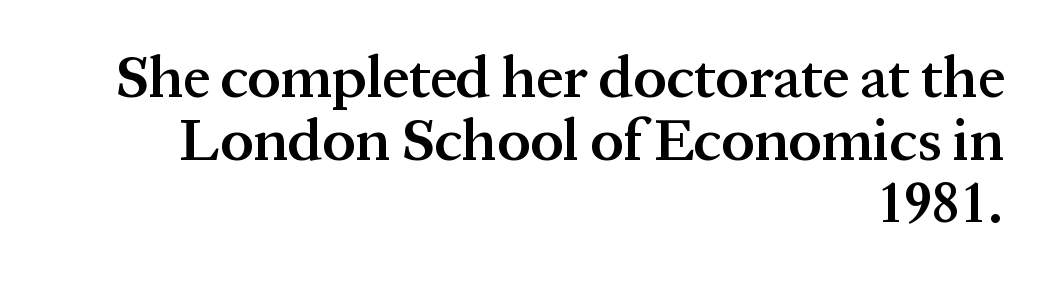
The image shows 59 px semibold serif type, upright; set right-aligned, tight line spacing (1.06x), normal letter spacing, not underlined; medium stroke contrast and a medium x-height.
